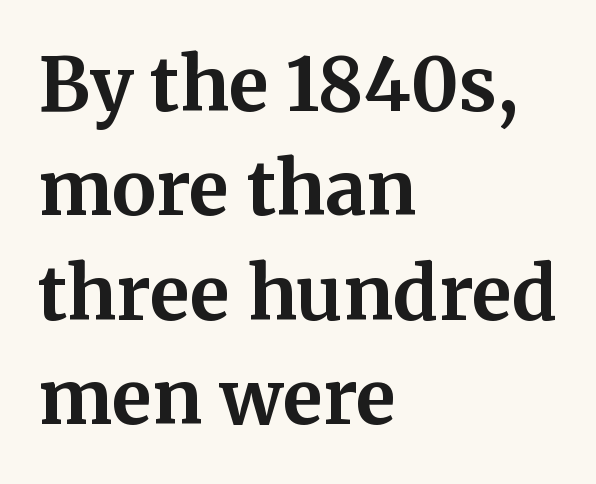
A typesetter would call this proportional, since set widths differ per character. This sample uses a serif face. Plain, unruled lines of type. This is roman type, the default non-slanted kind. How would I describe the line gaps? Plain and ordinary. The type is set solid horizontally, with unmodified tracking.
